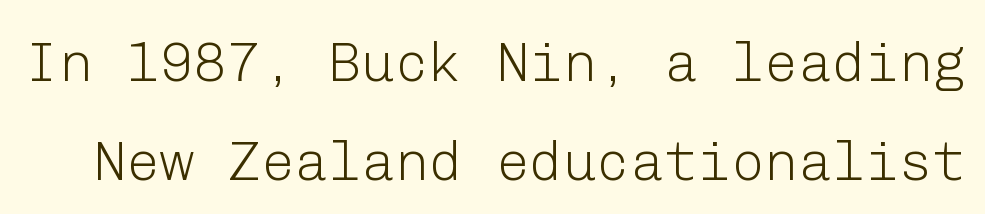
These lines keep a tight, regular rhythm from letter to letter. This is the regular roman posture of the typeface. Classification — sans serif. Letters rest on an invisible, unmarked baseline.
